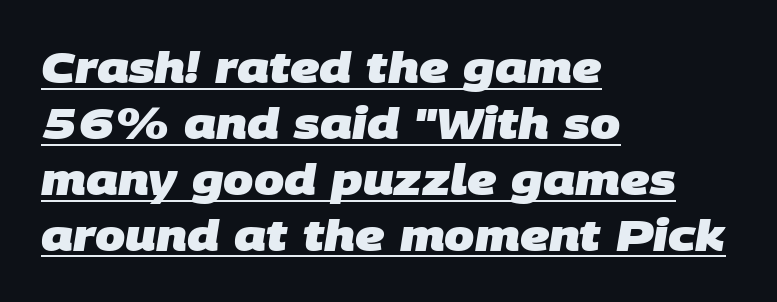
{"serif": "no", "bold": "yes", "weight": "heavy", "width": "normal", "stroke_contrast": "low", "x_height": "large", "monospaced": "no", "underline": "yes", "align": "left", "line_spacing": "normal", "line_spacing_ratio": 1.3, "letter_spacing": "normal", "letter_spacing_em": 0.0, "glyph_px": 43}
